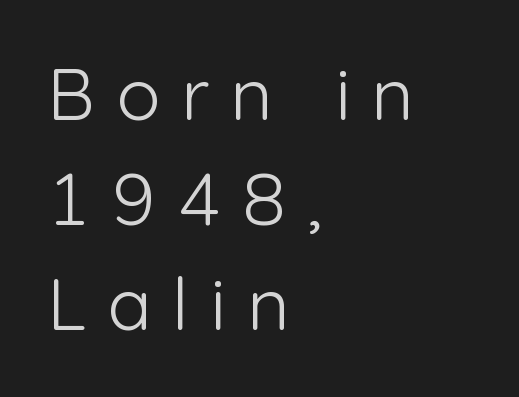
{"serif": "no", "italic": "no", "bold": "no", "weight": "light", "width": "normal", "stroke_contrast": "low", "x_height": "medium", "monospaced": "no", "underline": "no", "align": "left", "line_spacing": "normal", "line_spacing_ratio": 1.44, "letter_spacing": "wide", "letter_spacing_em": 0.29, "glyph_px": 73}
